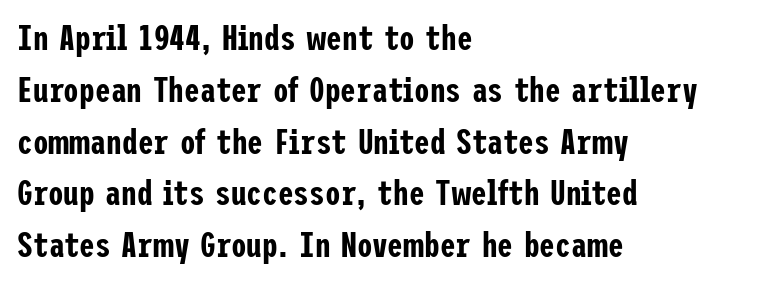
The image shows 35 px condensed sans-serif type, upright; set left-aligned, normal line spacing (1.48x), normal letter spacing, not underlined; low stroke contrast and a medium x-height.
